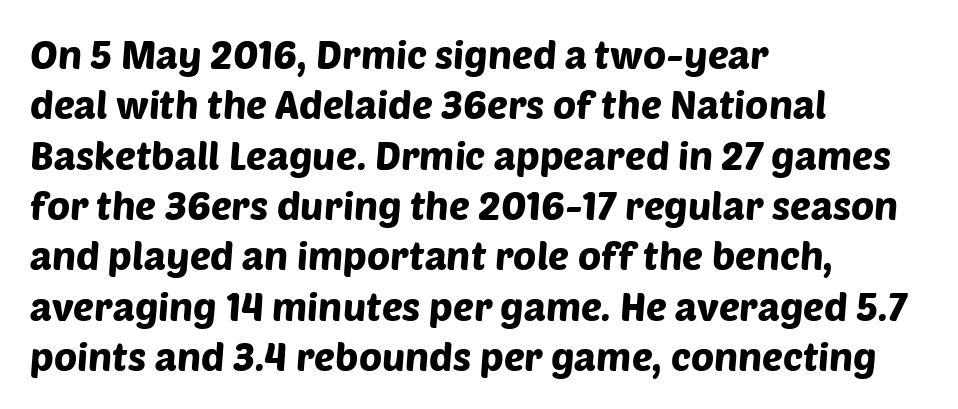
{"serif": "no", "width": "normal", "stroke_contrast": "low", "x_height": "large", "monospaced": "no", "underline": "no", "align": "left", "line_spacing": "normal", "line_spacing_ratio": 1.29, "letter_spacing": "normal", "letter_spacing_em": 0.0, "glyph_px": 39}
